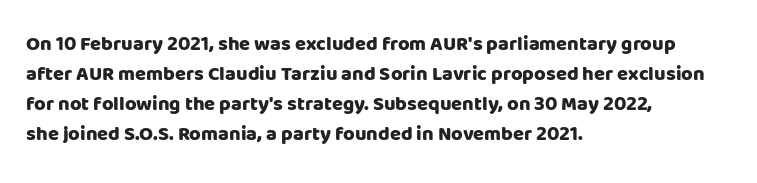
The image shows 20 px bold type, upright; set left-aligned, normal line spacing (1.5x), normal letter spacing, not underlined.
